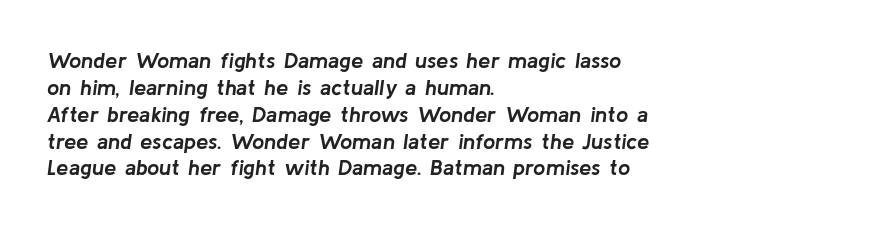
Q: Is the text bold? A: Yes.
Q: Is the text italic (slanted)? A: Yes, it leans right by about 8 degrees.
Q: Is the text underlined? A: No.
Q: How is the paragraph aligned? A: Left-aligned.
Q: Is the spacing between letters normal or unusually wide? A: Normal.
